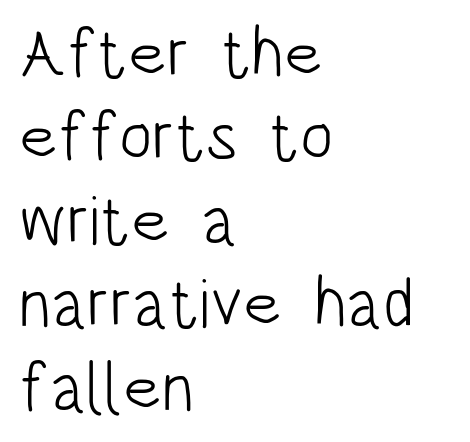
The image shows 69 px light, condensed sans-serif type, upright; set left-aligned, line spacing 1.21x, normal letter spacing, not underlined; low stroke contrast and a large x-height.
